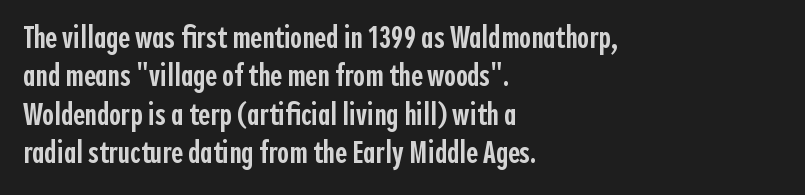
{"serif": "no", "italic": "no", "bold": "semi", "weight": "semibold", "width": "condensed", "x_height": "medium", "monospaced": "no", "underline": "no", "align": "left", "line_spacing_ratio": 1.2, "letter_spacing": "normal", "letter_spacing_em": 0.0, "glyph_px": 32}
